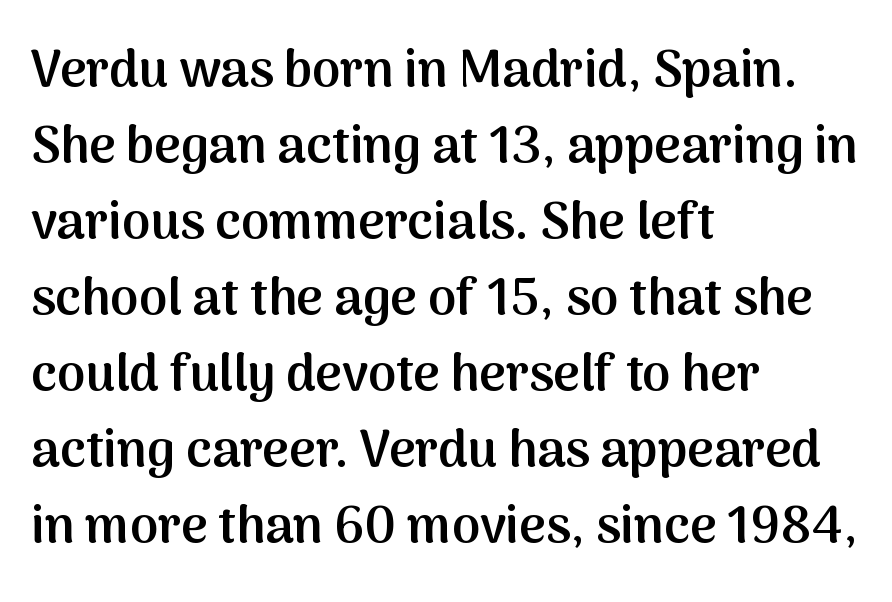
Every stem runs plumb, perpendicular to the baseline. Words float on clear page, feet unadorned. The passage shown stacks its lines at a standard gap. Line beginnings align vertically; line endings do not. The passage shown is typed in a proportional face where columns would drift.
